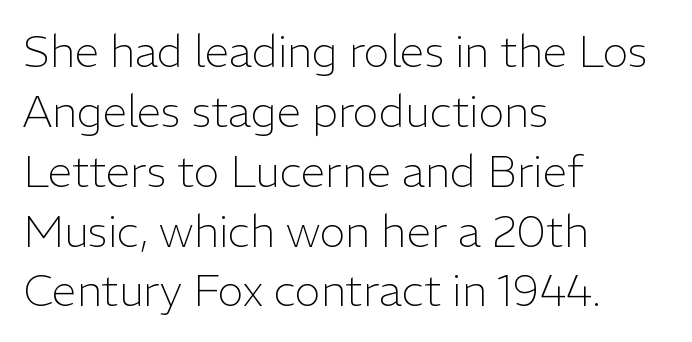
How are the letters spaced? Ordinarily, with no added tracking. Nothing heavy about these letters — not bold at all. Think of a printed novel: that variable character pitch is what you see here. The leading is moderate, giving the passage an even texture. One-word summary of the alignment: left.
